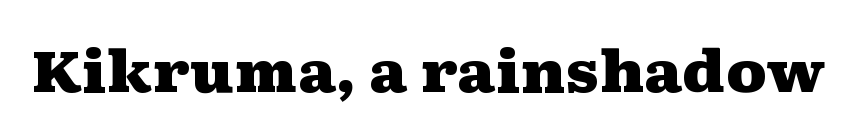
{"serif": "yes", "italic": "no", "bold": "yes", "weight": "heavy", "width": "wide", "stroke_contrast": "medium", "x_height": "medium", "monospaced": "no", "underline": "no", "letter_spacing": "normal", "letter_spacing_em": 0.0, "glyph_px": 57}
